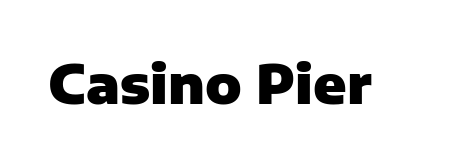
The image shows 54 px heavy sans-serif type, upright; set normal letter spacing, not underlined; low stroke contrast and a medium x-height.
